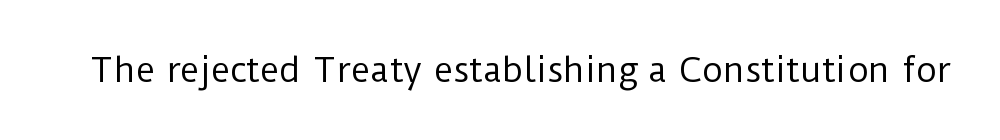
{"serif": "no", "italic": "no", "bold": "no", "weight": "regular", "width": "normal", "stroke_contrast": "low", "x_height": "medium", "monospaced": "no", "underline": "no", "letter_spacing": "normal", "letter_spacing_em": 0.0, "glyph_px": 33}
